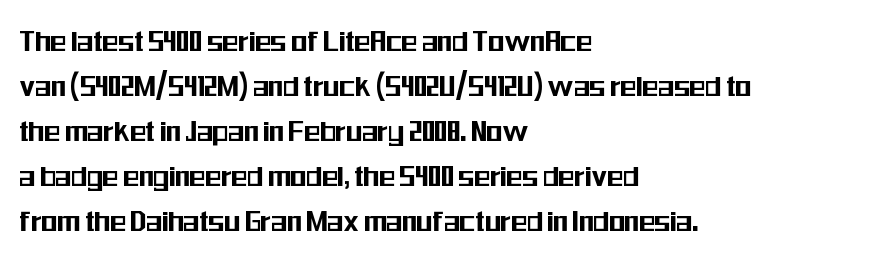
Q: Is the text italic (slanted)? A: No, it is upright.
Q: Is the typeface a serif or a sans-serif typeface? A: Sans-serif.
Q: Is the text underlined? A: No.
Q: How is the paragraph aligned? A: Left-aligned.
Q: Is the spacing between letters normal or unusually wide? A: Normal.
Q: Is the spacing between lines tight, normal or loose? A: Normal.
Q: Width (condensed, normal, or wide)? A: Condensed.
Q: Stroke contrast? A: Medium.
Q: x-height? A: Medium.
Q: Monospaced? A: No.
